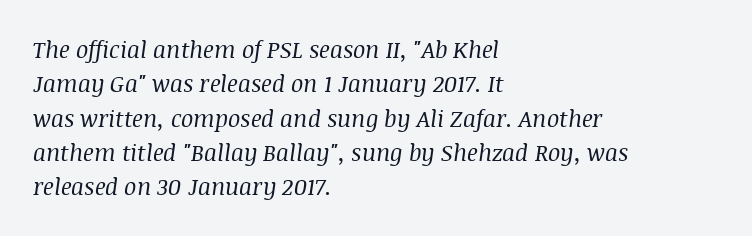
Q: Is the text bold? A: No.
Q: Is the text italic (slanted)? A: Yes, it leans right by about 8 degrees.
Q: Is the text underlined? A: No.
Q: How is the paragraph aligned? A: Left-aligned.
Q: Is the spacing between letters normal or unusually wide? A: Normal.
Q: Is the spacing between lines tight, normal or loose? A: Normal.
